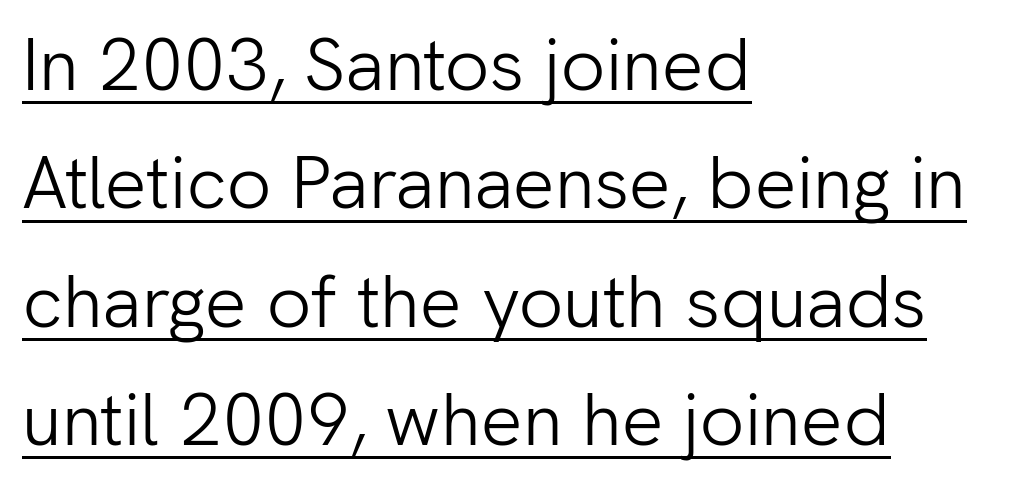
Q: Is the text bold? A: No.
Q: Is the text italic (slanted)? A: No, it is upright.
Q: Is the typeface a serif or a sans-serif typeface? A: Sans-serif.
Q: Is the text underlined? A: Yes.
Q: How is the paragraph aligned? A: Left-aligned.
Q: Is the spacing between letters normal or unusually wide? A: Normal.
Q: Is the spacing between lines tight, normal or loose? A: Normal.
Q: Width (condensed, normal, or wide)? A: Normal.
Q: Stroke contrast? A: Low.
Q: x-height? A: Medium.
Q: Monospaced? A: No.
